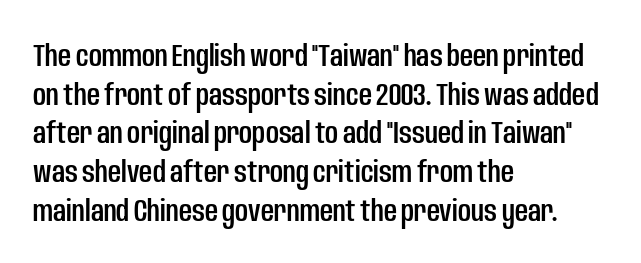
To sum up the face: it is a sans, with no serifs. Students, note that the glyphs here touch the page at normal intervals. Rendered with straight, roman letterforms. These lines are rendered in a variable-pitch font. A classic flush-left, rag-right setting is used for this passage.
